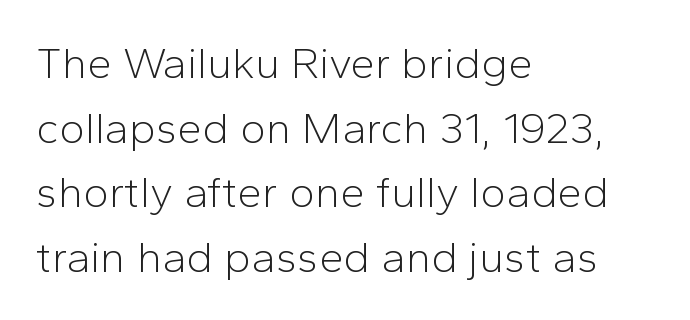
Students, note that the glyphs here touch the page at normal intervals. Compared with a centered layout, this one pins lines to the left instead. This block has exactly the height ordinary leading produces. The glyphs in this specimen are sans serif. Tall strokes in this sample are plumb rather than angled. Think of a printed novel: that variable character pitch is what you see here.
